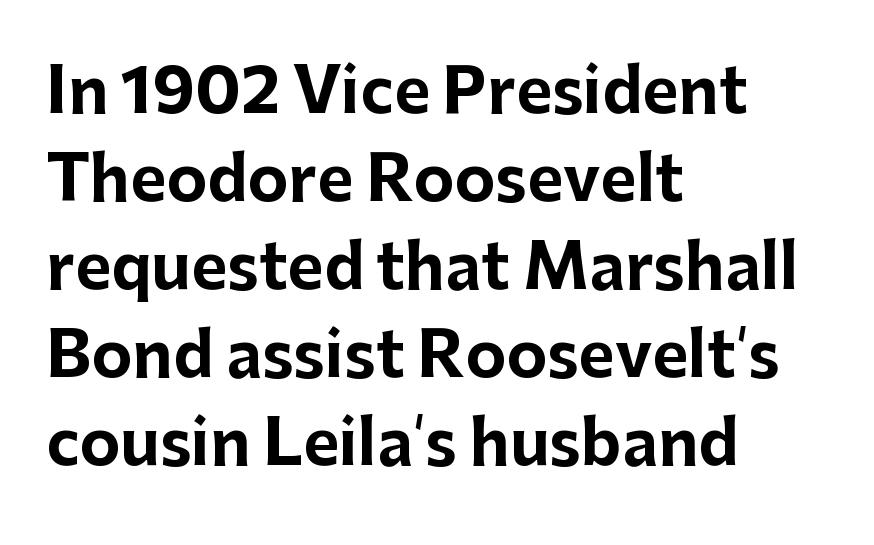
The image shows 62 px bold sans-serif type, upright; set left-aligned, normal line spacing (1.42x), normal letter spacing, not underlined; low stroke contrast and a medium x-height.
